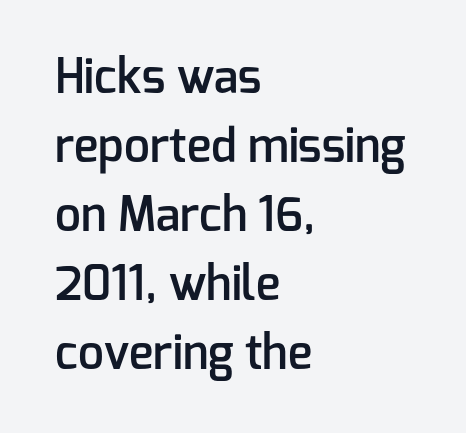
This sample has the flowing, uneven cadence of proportional lettering. Leftover space on each line is placed entirely after the last word. The words here are not underlined. Nope, not italic — everything's standing straight. Nobody touched the tracking dial on this one. The space between consecutive lines is moderate.
